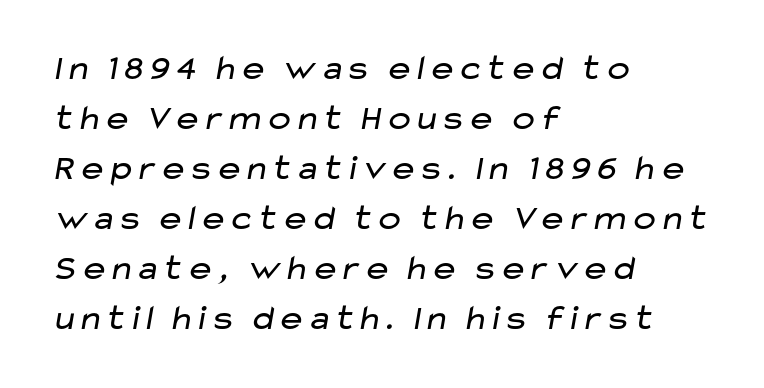
The image shows 36 px regular-weight, wide sans-serif type; set left-aligned, normal line spacing (1.39x), normal letter spacing, not underlined; low stroke contrast and a medium x-height.
